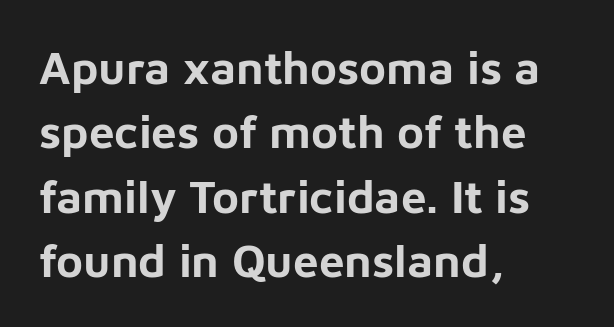
{"serif": "no", "italic": "no", "bold": "yes", "weight": "bold", "width": "normal", "stroke_contrast": "low", "x_height": "medium", "monospaced": "no", "underline": "no", "align": "left", "line_spacing": "normal", "line_spacing_ratio": 1.4, "letter_spacing": "normal", "letter_spacing_em": 0.0, "glyph_px": 46}
